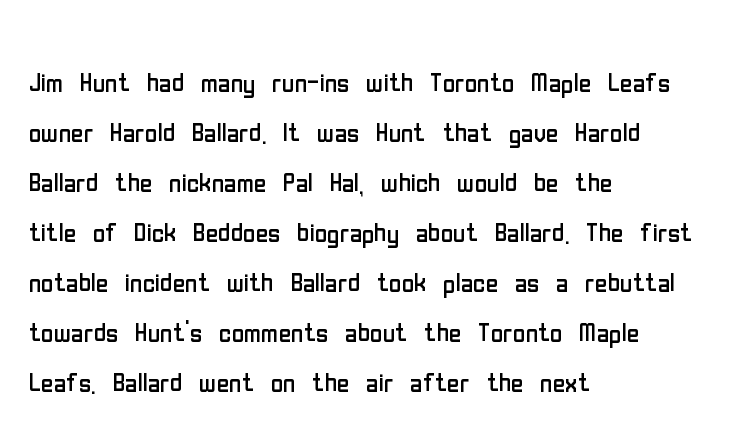
Check where the strokes stop: nothing finishes them off — pure sans. Does the copy run flush right? No — it runs flush left. The designer left line spacing at the default. Nobody drew a line under any word here. Each stroke keeps to a modest, everyday thickness or less.
